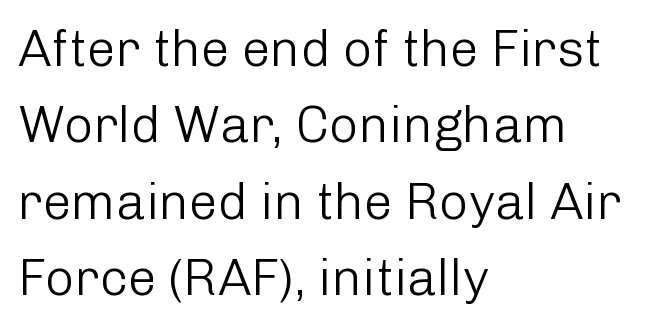
The image shows 51 px light sans-serif type, upright; set left-aligned, normal line spacing (1.5x), normal letter spacing, not underlined; low stroke contrast and a medium x-height.
